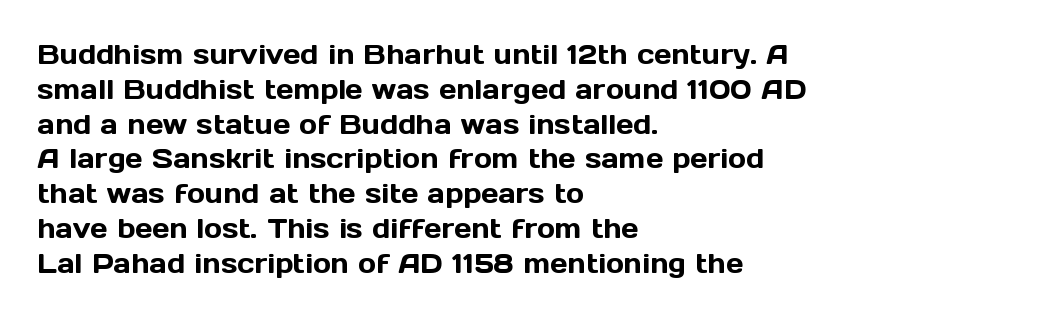
Students, observe: this is what conventionally led text looks like. This sample uses plain, unmodified letter spacing. Nobody drew a line under any word here. The typesetter chose a ragged-right arrangement here. Style check: upright.
